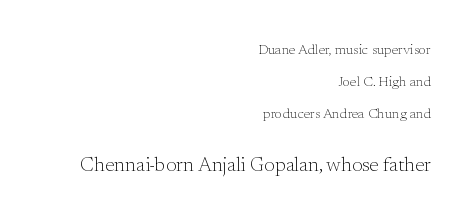
Just letters on the line, the space beneath them empty. Does extra space separate the letters? No, they use regular spacing. This is the regular roman posture of the typeface. Widely set lines give the paragraph a tall, airy silhouette. Teacher's note: observe the even right margin — that is flush-right alignment. Small over large — that's the arrangement of the two blocks here.
